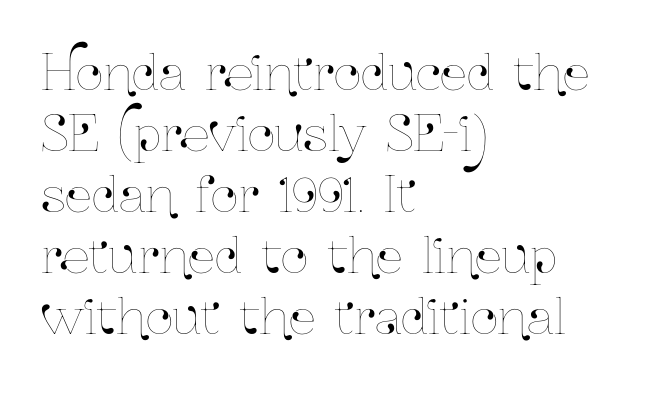
Tracking here is standard; glyphs follow each other at the usual distance. Looks like regular typesetting: each glyph gets only the width it needs. Descenders hang freely into open space. The axis of the letterforms is exactly vertical. Does the leading feel generous? No, just average.
